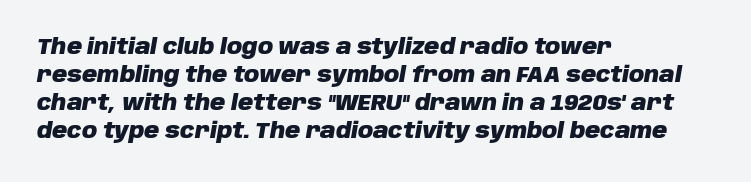
The image shows 21 px bold type, italic (leaning right); set left-aligned, normal line spacing (1.34x), normal letter spacing, not underlined.
